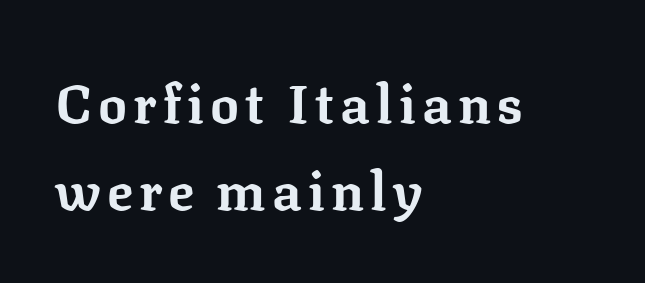
The image shows 54 px bold serif type, upright; set left-aligned, normal line spacing (1.61x), not underlined; low stroke contrast and a medium x-height.
